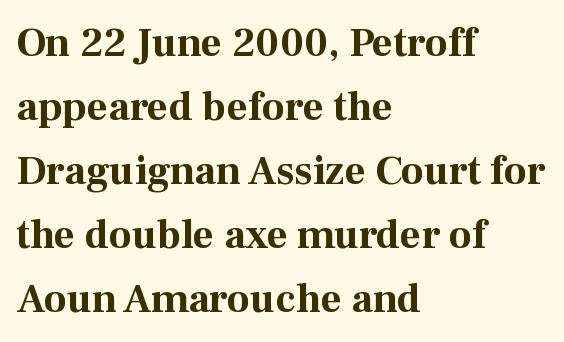
Line starts are locked; line ends wander. The strip under each line holds only bare page. A dark, heavy texture on the line: the type is bold. Think of a printed novel: that variable character pitch is what you see here.
